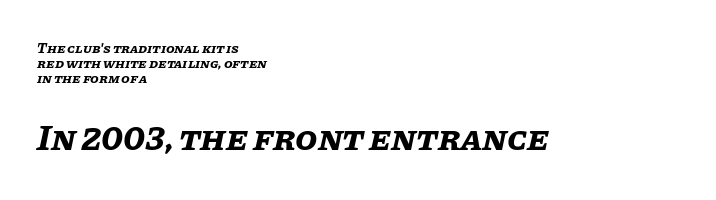
Q: Is the text bold? A: Yes.
Q: Is the text italic (slanted)? A: Yes, it leans right by about 11 degrees.
Q: Is the text underlined? A: No.
Q: How is the paragraph aligned? A: Left-aligned.
Q: Is the spacing between letters normal or unusually wide? A: Normal.
Q: Is the spacing between lines tight, normal or loose? A: Tight.
Q: Which block of text is set in a larger size, the first (top) or the second (bottom)? A: The second (bottom) one.
Q: Width (condensed, normal, or wide)? A: Normal.
Q: Stroke contrast? A: Low.
Q: x-height? A: Large.
Q: Monospaced? A: No.
